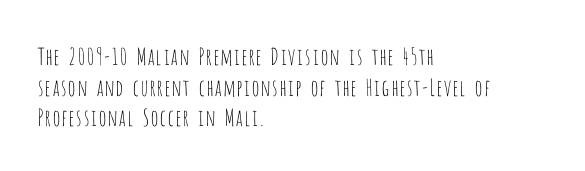
{"italic": "no", "bold": "no", "underline": "no", "align": "left", "line_spacing": "normal", "line_spacing_ratio": 1.33, "letter_spacing": "normal", "letter_spacing_em": 0.0, "glyph_px": 23}
